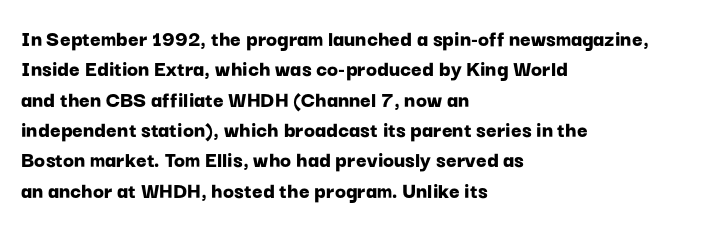
Each word holds together tightly as a unit, with standard inter-letter gaps. Typeset ragged right — the left edge is the straight one. Has an underline been added? It has not. The passage shown stacks its lines at a standard gap. A typesetter would mark this as roman, not italic. The passage shown is emphatically bold.
